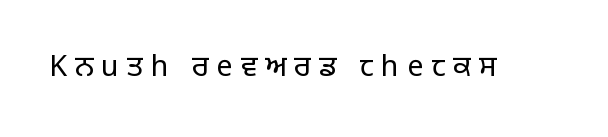
The glyphs in this specimen are sans serif. The zone under the glyphs is completely vacant. This sample uses an upright cut, with every glyph sitting square on the baseline. The letters look calm and open, with moderate or lighter stems. These lines are rendered in a variable-pitch font. There is plenty of visible air inserted between adjacent glyphs.
